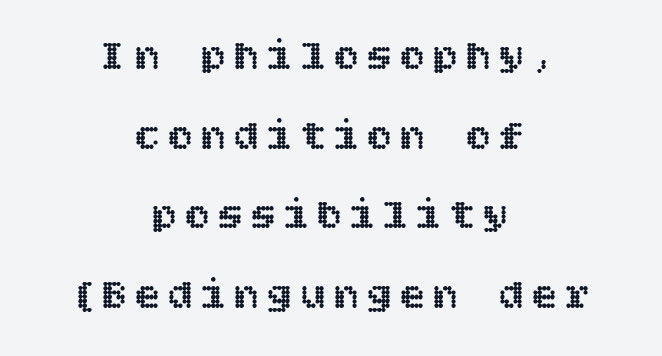
Q: Is the text italic (slanted)? A: No, it is upright.
Q: Is the text underlined? A: No.
Q: How is the paragraph aligned? A: Centered.
Q: Width (condensed, normal, or wide)? A: Normal.
Q: x-height? A: Large.
